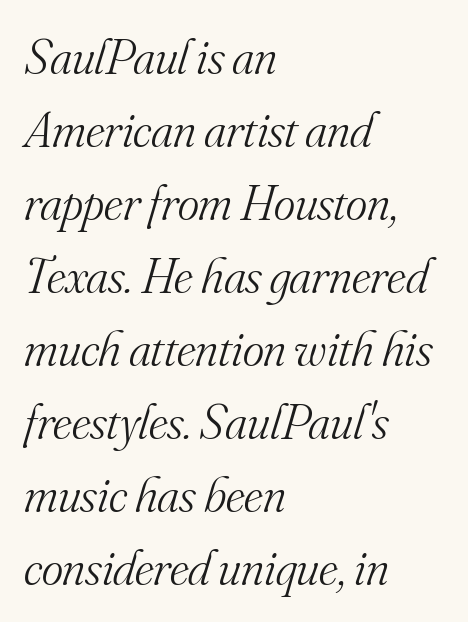
Spacing verdict: proportional, widths tailored to each character. Stroke thickness stays within the range of a standard reading face or lighter. One glance says typical: line gaps are just what's usual. In terms of letterspacing, this is plain default setting.
